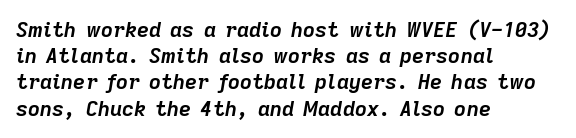
{"italic": "yes", "lean": "right", "slant_degrees": 9, "bold": "yes", "underline": "no", "align": "left", "line_spacing": "normal", "line_spacing_ratio": 1.25, "letter_spacing": "normal", "letter_spacing_em": 0.0, "glyph_px": 21}
